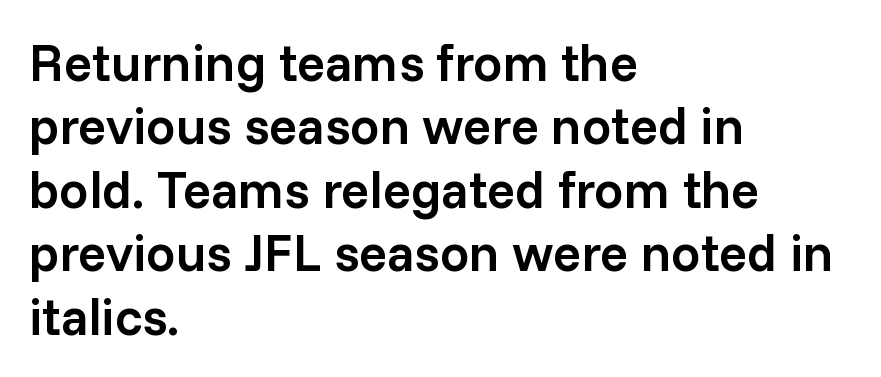
The face used here is a semibold: visibly heavier than regular, lighter than bold. Observe the ordinary spacing: letters are neighbours, not strangers. Spacing verdict: proportional, widths tailored to each character. The text block is weighted toward the left margin, trailing off unevenly rightward.
